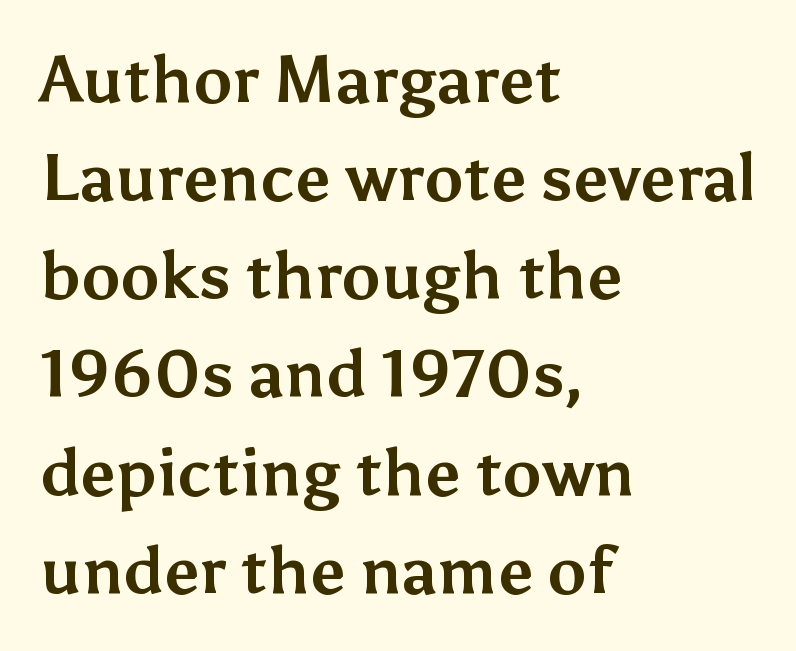
Q: Is the text bold? A: Yes.
Q: Is the text italic (slanted)? A: No, it is upright.
Q: Is the typeface a serif or a sans-serif typeface? A: Sans-serif.
Q: Is the text underlined? A: No.
Q: How is the paragraph aligned? A: Left-aligned.
Q: Is the spacing between letters normal or unusually wide? A: Normal.
Q: Is the spacing between lines tight, normal or loose? A: Normal.
Q: Width (condensed, normal, or wide)? A: Normal.
Q: Stroke contrast? A: Medium.
Q: x-height? A: Medium.
Q: Monospaced? A: No.
